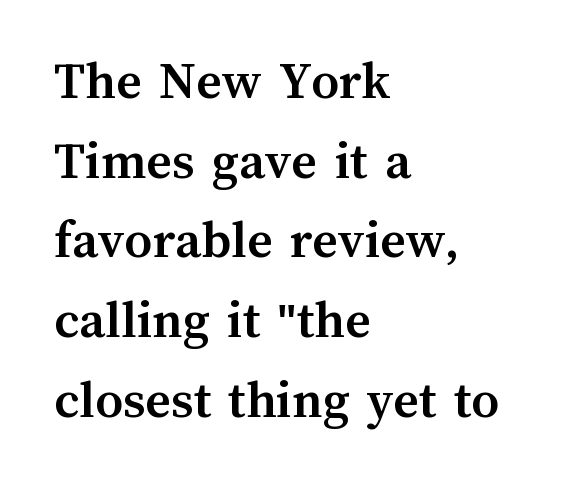
The image shows 55 px semibold type, upright; set left-aligned, normal line spacing (1.45x), normal letter spacing, not underlined; medium stroke contrast and a medium x-height.
